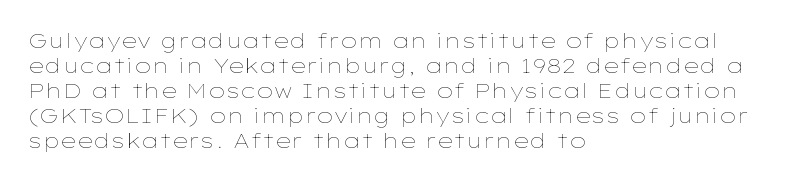
Q: Is the text bold? A: No.
Q: Is the text italic (slanted)? A: No, it is upright.
Q: Is the text underlined? A: No.
Q: How is the paragraph aligned? A: Left-aligned.
Q: Is the spacing between letters normal or unusually wide? A: Normal.
Q: Is the spacing between lines tight, normal or loose? A: Normal.
